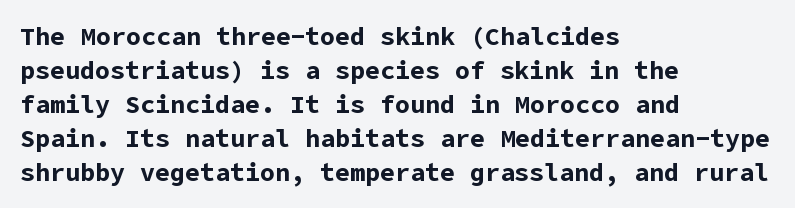
Q: Is the text bold? A: Yes.
Q: Is the text italic (slanted)? A: No, it is upright.
Q: Is the text underlined? A: No.
Q: How is the paragraph aligned? A: Left-aligned.
Q: Is the spacing between letters normal or unusually wide? A: Normal.
Q: Is the spacing between lines tight, normal or loose? A: Normal.
